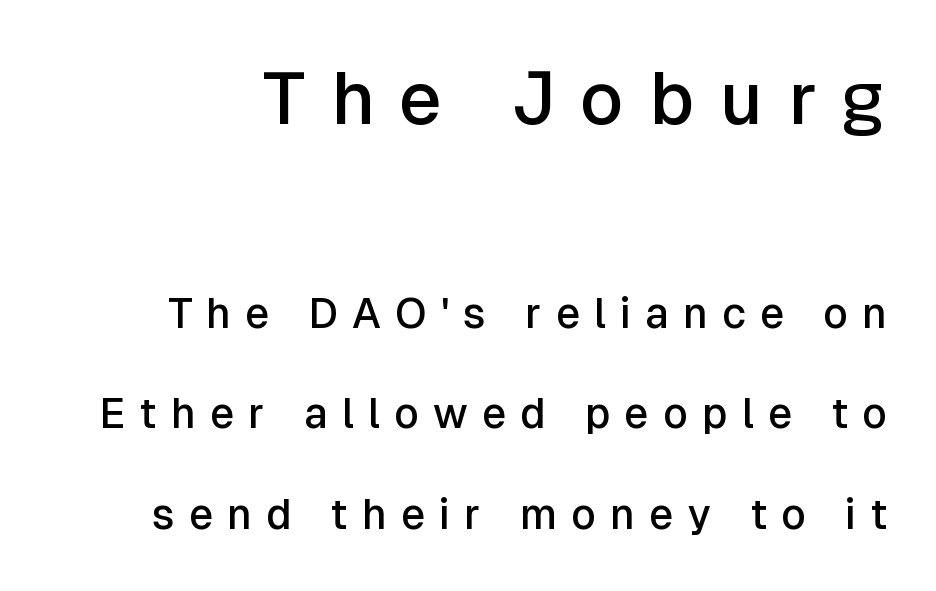
Q: Is the text bold? A: Semi-bold.
Q: Is the text italic (slanted)? A: No, it is upright.
Q: Is the typeface a serif or a sans-serif typeface? A: Sans-serif.
Q: Is the text underlined? A: No.
Q: Is the spacing between letters normal or unusually wide? A: Unusually wide.
Q: Is the spacing between lines tight, normal or loose? A: Loose.
Q: Which block of text is set in a larger size, the first (top) or the second (bottom)? A: The first (top) one.
Q: Width (condensed, normal, or wide)? A: Normal.
Q: Stroke contrast? A: Low.
Q: x-height? A: Medium.
Q: Monospaced? A: No.
